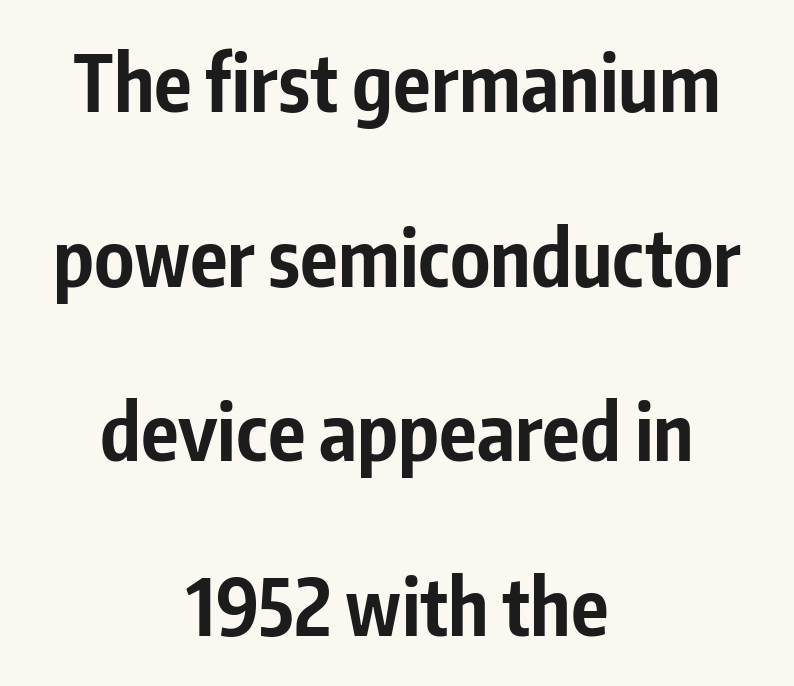
Weight: bold. Reading down the column, the eye jumps a long way to each next line. Unlike italic type, these characters show no tilt at all. The words here are not underlined.
